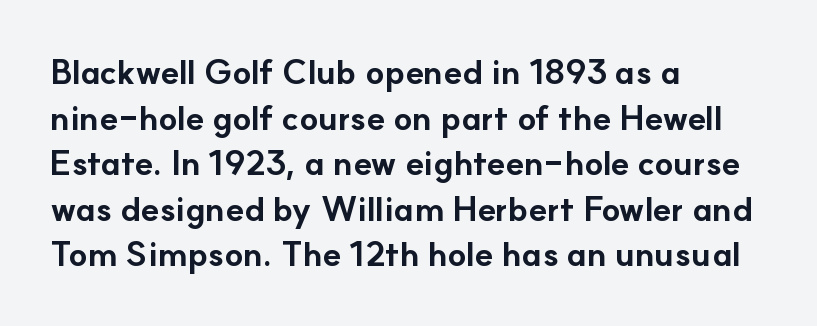
The image shows 34 px bold sans-serif type, upright; set left-aligned, normal line spacing (1.34x), normal letter spacing, not underlined; low stroke contrast and a small x-height.
